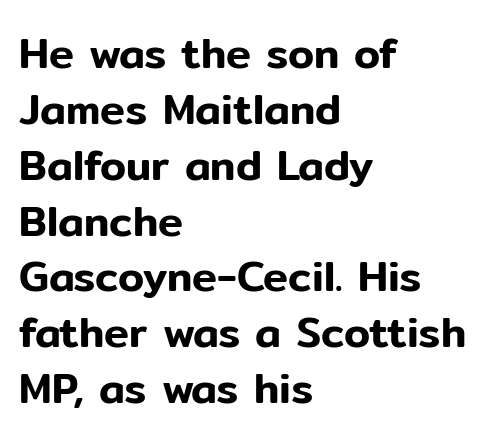
{"serif": "no", "italic": "no", "width": "normal", "stroke_contrast": "low", "x_height": "medium", "monospaced": "no", "underline": "no", "align": "left", "line_spacing": "normal", "line_spacing_ratio": 1.33, "letter_spacing": "normal", "letter_spacing_em": 0.0, "glyph_px": 42}
